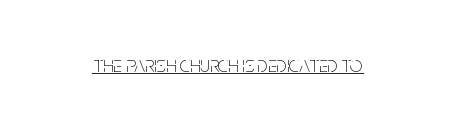
{"italic": "no", "bold": "no", "underline": "yes", "letter_spacing": "normal", "letter_spacing_em": 0.0, "glyph_px": 22}
